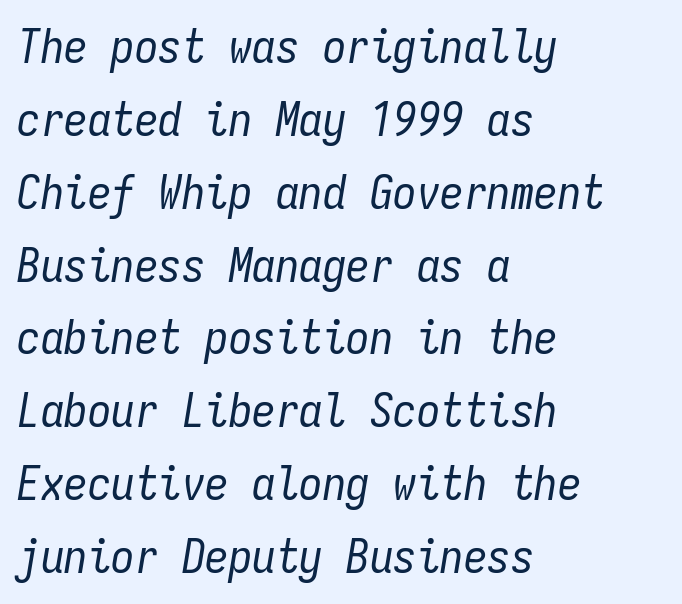
{"italic": "yes", "lean": "right", "slant_degrees": 9, "bold": "no", "weight": "regular", "width": "condensed", "stroke_contrast": "low", "x_height": "medium", "monospaced": "yes", "underline": "no", "align": "left", "line_spacing": "normal", "line_spacing_ratio": 1.55, "letter_spacing": "normal", "letter_spacing_em": 0.0, "glyph_px": 47}
